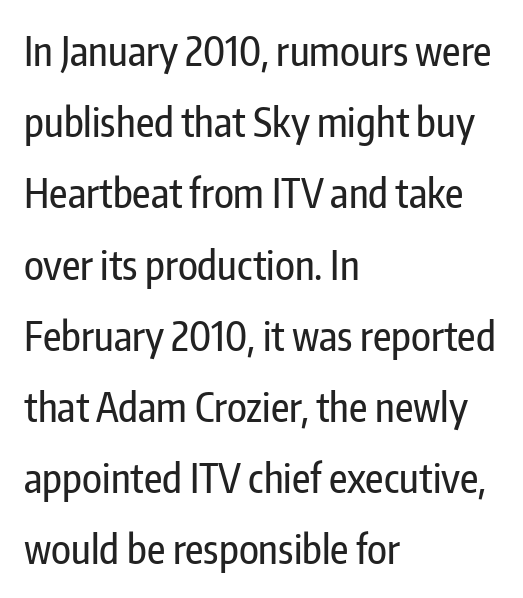
Descenders hang freely into open space. What stands out about the letter spacing? Nothing — it is the standard amount. The letters carry no serifs — their stems end cleanly without finishing strokes. When letters stand straight like this, we call the style roman or upright. Layout note: lines flush left. The rendering uses natural spacing where letterforms have individual widths.
